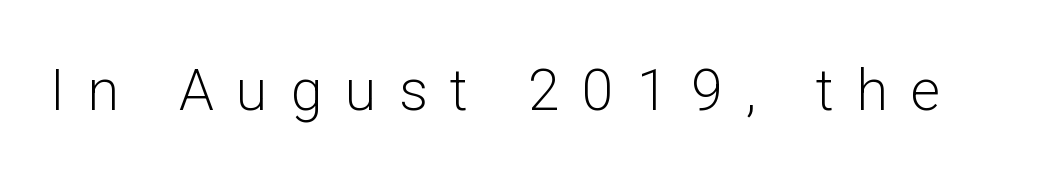
Q: Is the text bold? A: No.
Q: Is the text italic (slanted)? A: No, it is upright.
Q: Is the typeface a serif or a sans-serif typeface? A: Sans-serif.
Q: Is the text underlined? A: No.
Q: Is the spacing between letters normal or unusually wide? A: Unusually wide.
Q: Width (condensed, normal, or wide)? A: Normal.
Q: Stroke contrast? A: Low.
Q: x-height? A: Medium.
Q: Monospaced? A: No.
